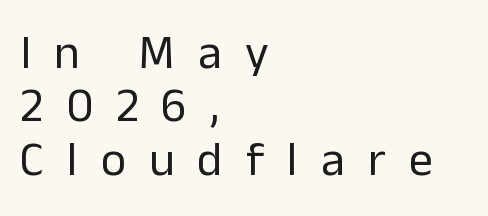
Q: Is the text bold? A: No.
Q: Is the text italic (slanted)? A: No, it is upright.
Q: Is the typeface a serif or a sans-serif typeface? A: Sans-serif.
Q: Is the text underlined? A: No.
Q: How is the paragraph aligned? A: Left-aligned.
Q: Is the spacing between letters normal or unusually wide? A: Unusually wide.
Q: Is the spacing between lines tight, normal or loose? A: Tight.
Q: Width (condensed, normal, or wide)? A: Normal.
Q: Stroke contrast? A: Low.
Q: x-height? A: Medium.
Q: Monospaced? A: No.
